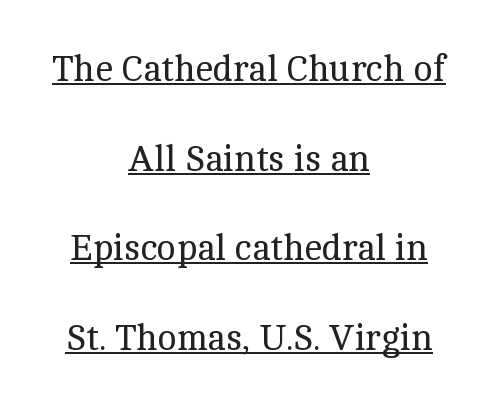
{"serif": "yes", "italic": "no", "bold": "no", "weight": "regular", "width": "normal", "x_height": "medium", "monospaced": "no", "underline": "yes", "align": "center", "line_spacing": "loose", "line_spacing_ratio": 2.49, "letter_spacing": "normal", "letter_spacing_em": 0.0, "glyph_px": 36}
